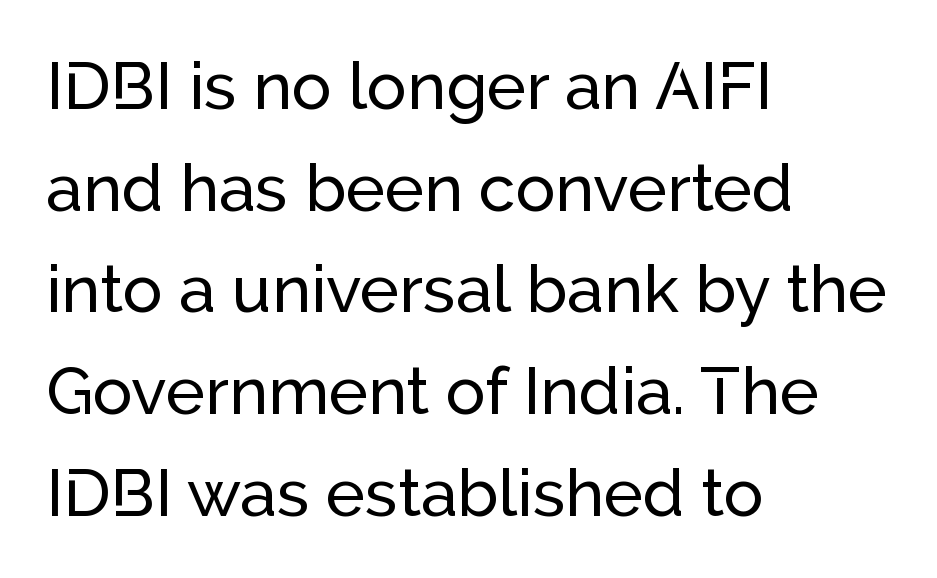
{"serif": "no", "italic": "no", "width": "normal", "stroke_contrast": "low", "x_height": "medium", "monospaced": "no", "underline": "no", "align": "left", "line_spacing": "normal", "line_spacing_ratio": 1.54, "letter_spacing": "normal", "letter_spacing_em": 0.0, "glyph_px": 66}
